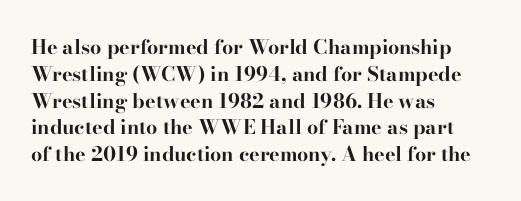
It's the straight-up-and-down kind of type. The letters sit at their default tracking, neither squeezed nor spread. Line starts are locked; line ends wander. This is heavy type, rendered in bold. Baseline-to-baseline distance is the conventional proportion of letter height.
